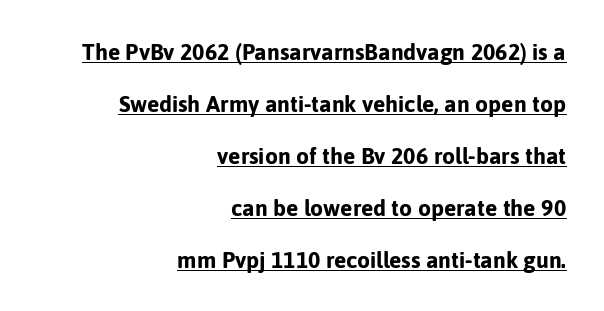
{"italic": "no", "bold": "yes", "underline": "yes", "align": "right", "line_spacing": "loose", "line_spacing_ratio": 2.26, "letter_spacing": "normal", "letter_spacing_em": 0.0, "glyph_px": 23}
